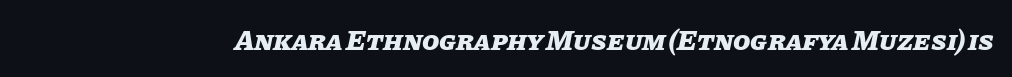
The image shows 28 px heavy type, italic (leaning right); set normal letter spacing, not underlined; low stroke contrast and a large x-height.
